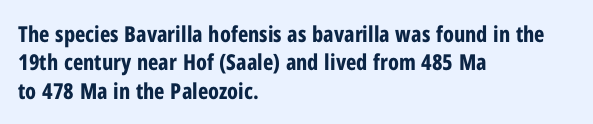
This is the regular roman posture of the typeface. The lines in this sample share a left origin and differ only in where they stop. Standard letterfit; no display-style spreading of the glyphs. Heavy-handed strokes throughout: this text is bold. The space directly below the letters is spotless.
